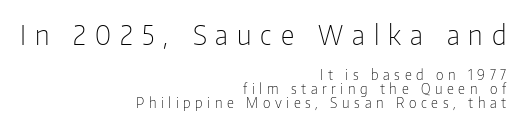
Q: Is the text bold? A: No.
Q: Is the text italic (slanted)? A: No, it is upright.
Q: Is the text underlined? A: No.
Q: How is the paragraph aligned? A: Right-aligned.
Q: Is the spacing between letters normal or unusually wide? A: Unusually wide.
Q: Is the spacing between lines tight, normal or loose? A: Tight.
Q: Which block of text is set in a larger size, the first (top) or the second (bottom)? A: The first (top) one.
